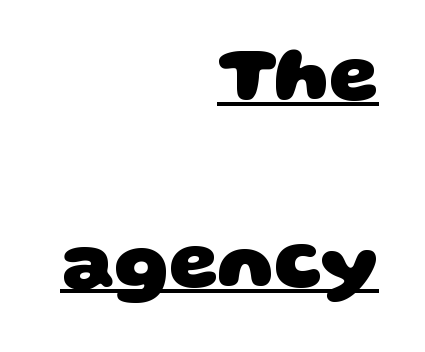
Q: Is the text bold? A: Yes.
Q: Is the typeface a serif or a sans-serif typeface? A: Sans-serif.
Q: Is the text underlined? A: Yes.
Q: How is the paragraph aligned? A: Right-aligned.
Q: Is the spacing between letters normal or unusually wide? A: Normal.
Q: Is the spacing between lines tight, normal or loose? A: Loose.
Q: Width (condensed, normal, or wide)? A: Wide.
Q: Stroke contrast? A: Low.
Q: x-height? A: Large.
Q: Monospaced? A: No.
